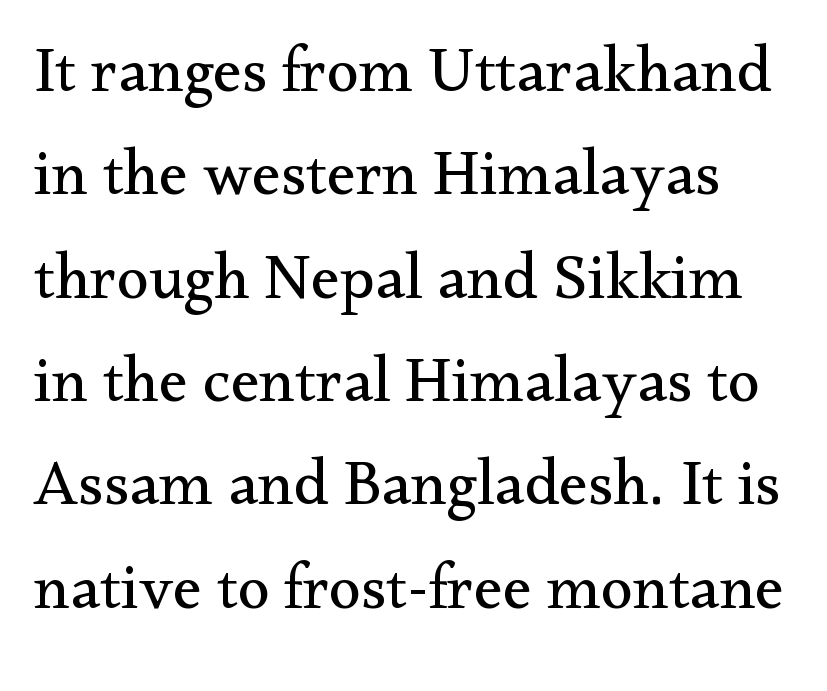
Q: Is the text bold? A: No.
Q: Is the text italic (slanted)? A: No, it is upright.
Q: Is the typeface a serif or a sans-serif typeface? A: Serif.
Q: Is the text underlined? A: No.
Q: Is the spacing between letters normal or unusually wide? A: Normal.
Q: Is the spacing between lines tight, normal or loose? A: Normal.
Q: Width (condensed, normal, or wide)? A: Normal.
Q: Stroke contrast? A: Medium.
Q: x-height? A: Small.
Q: Monospaced? A: No.
